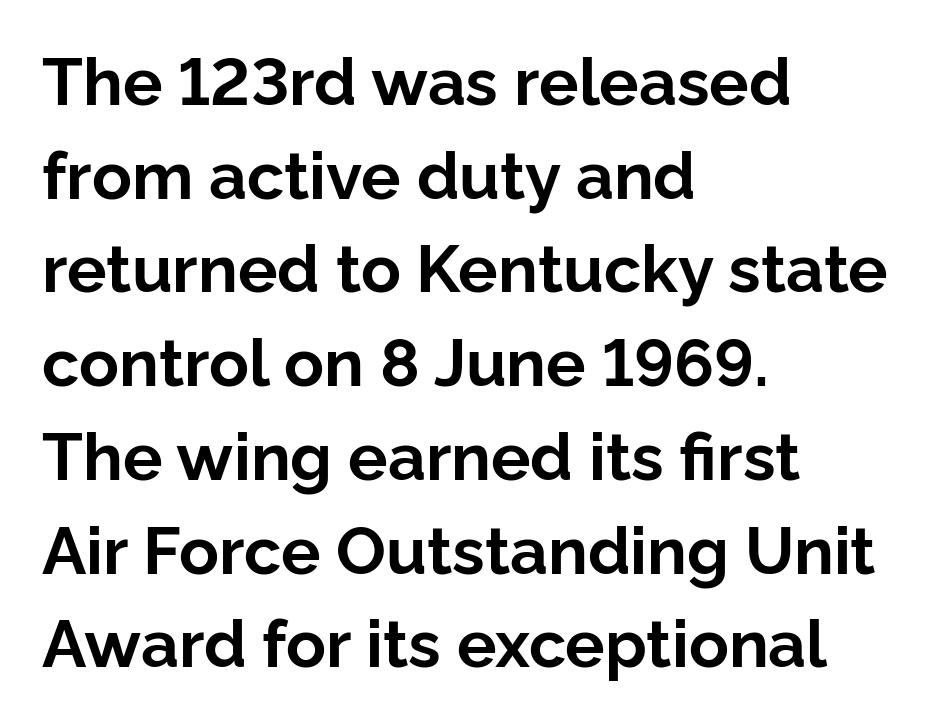
Unlike italic type, these characters show no tilt at all. A clean baseline with only descenders dipping below it. The passage shown is typeset with a sans-serif family. Caption: bold face, heavy strokes.
